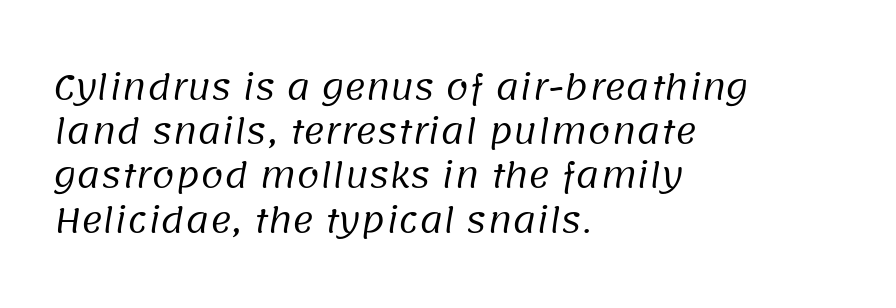
Q: Is the text bold? A: No.
Q: Is the typeface a serif or a sans-serif typeface? A: Sans-serif.
Q: Is the text underlined? A: No.
Q: How is the paragraph aligned? A: Left-aligned.
Q: Is the spacing between letters normal or unusually wide? A: Normal.
Q: Is the spacing between lines tight, normal or loose? A: Normal.
Q: Width (condensed, normal, or wide)? A: Normal.
Q: Stroke contrast? A: Low.
Q: x-height? A: Large.
Q: Monospaced? A: No.
